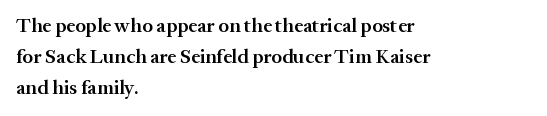
Q: Is the text bold? A: Semi-bold.
Q: Is the text italic (slanted)? A: No, it is upright.
Q: Is the text underlined? A: No.
Q: How is the paragraph aligned? A: Left-aligned.
Q: Is the spacing between letters normal or unusually wide? A: Normal.
Q: Is the spacing between lines tight, normal or loose? A: Normal.
